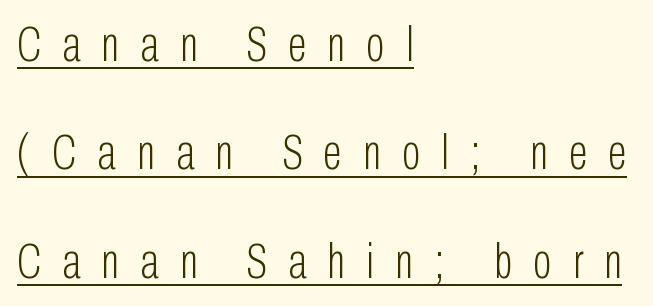
Q: Is the text bold? A: No.
Q: Is the text italic (slanted)? A: No, it is upright.
Q: Is the typeface a serif or a sans-serif typeface? A: Sans-serif.
Q: Is the text underlined? A: Yes.
Q: How is the paragraph aligned? A: Left-aligned.
Q: Is the spacing between letters normal or unusually wide? A: Unusually wide.
Q: Is the spacing between lines tight, normal or loose? A: Loose.
Q: Width (condensed, normal, or wide)? A: Condensed.
Q: Stroke contrast? A: Low.
Q: x-height? A: Medium.
Q: Monospaced? A: No.
